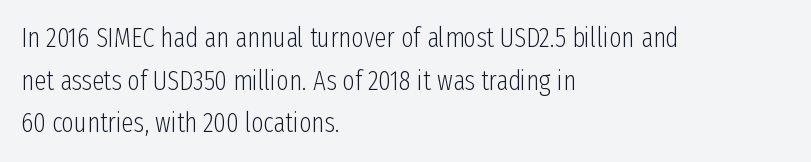
{"italic": "no", "bold": "no", "underline": "no", "align": "left", "line_spacing": "normal", "line_spacing_ratio": 1.58, "letter_spacing": "normal", "letter_spacing_em": 0.0, "glyph_px": 27}
